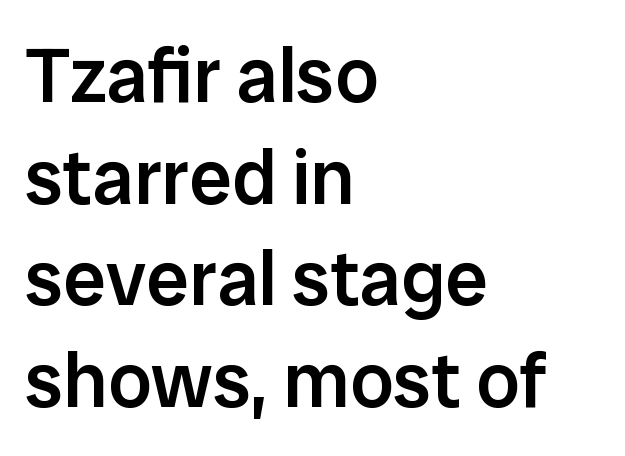
The font is running at a semibold setting, under full bold. Is there much room between lines? A standard amount, neither cramped nor airy. Character widths vary here, with narrow letters taking less room than wide ones. Line starts are locked; line ends wander. What kind of face is this? One without serifs — a sans. Tall strokes in this sample are plumb rather than angled.
